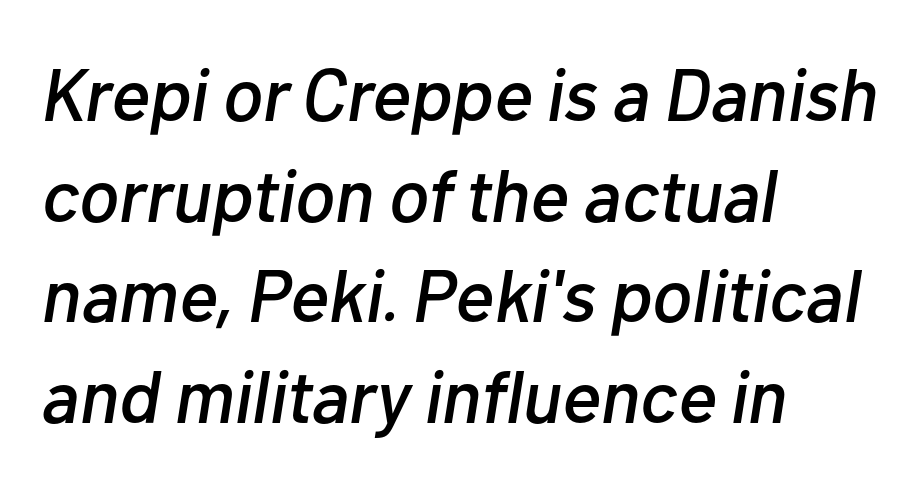
The image shows 74 px text type, italic (leaning right); set left-aligned, normal line spacing (1.36x), normal letter spacing, not underlined; low stroke contrast and a medium x-height.
